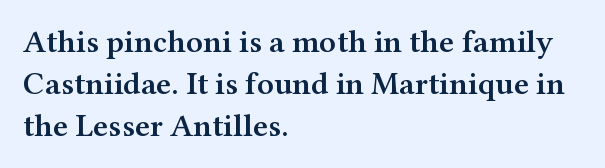
Serifs: yes, visible at the terminals of the letterforms. The glyphs are unaccompanied by any horizontal stroke below them. The passage shown is semibold, sitting just below true bold. All the whitespace from short lines collects on the right. Italic? Not at all — the glyphs are vertical. Here the designer chose a conventional face with non-uniform glyph widths.
